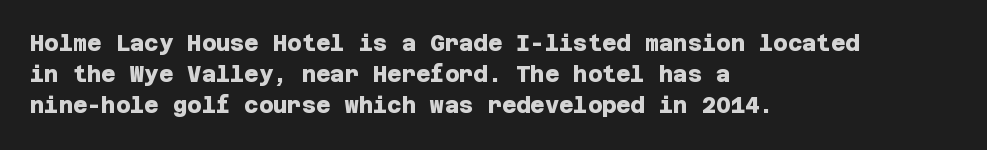
Q: Is the text bold? A: Yes.
Q: Is the text underlined? A: No.
Q: How is the paragraph aligned? A: Left-aligned.
Q: Is the spacing between letters normal or unusually wide? A: Normal.
Q: Is the spacing between lines tight, normal or loose? A: Normal.
